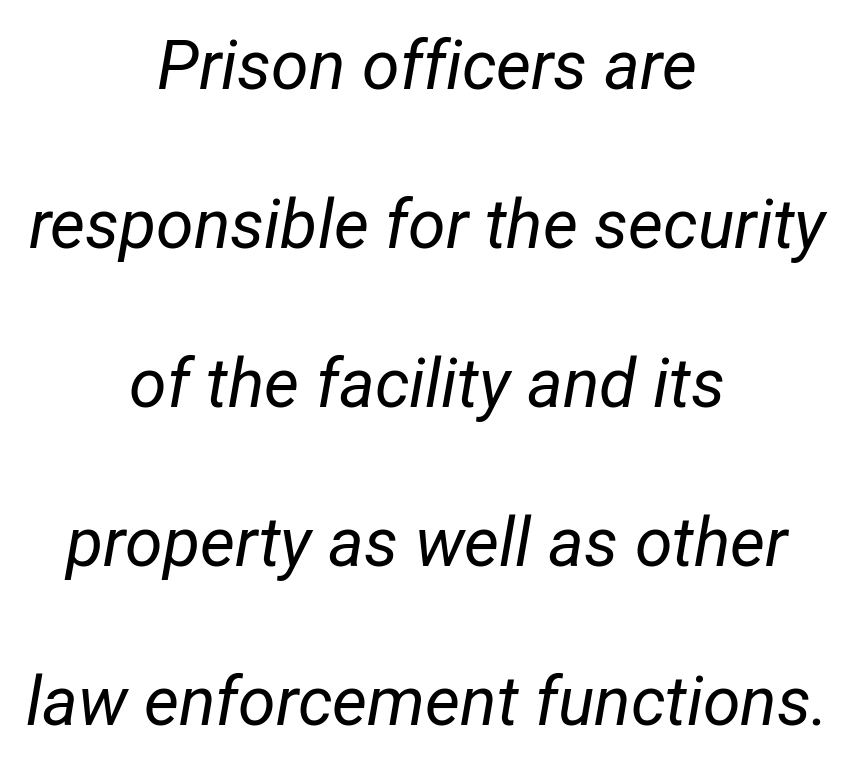
The area under the type is left untouched. Is the block centered? Yes — each line is placed symmetrically about the middle. Slanted lettering throughout. Tracking value appears to be zero — textbook default spacing. Weight: in the light-to-regular range.
